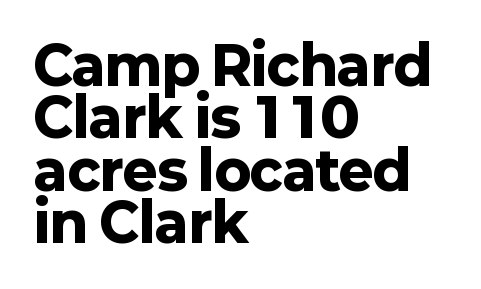
{"serif": "no", "italic": "no", "bold": "yes", "weight": "heavy", "width": "normal", "stroke_contrast": "low", "x_height": "medium", "monospaced": "no", "underline": "no", "align": "left", "line_spacing": "tight", "line_spacing_ratio": 0.99, "letter_spacing": "normal", "letter_spacing_em": 0.0, "glyph_px": 53}
